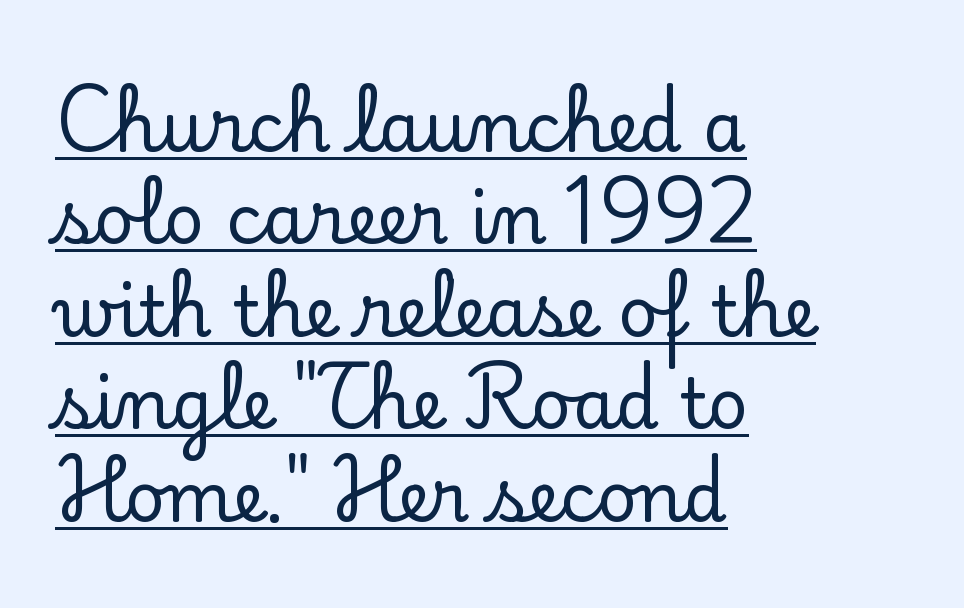
The typography opts for an upright posture over an oblique one. The letters advance in unequal steps, a hallmark of proportional type. A typesetter would call this leading conventional body-copy spacing. Horizontal alignment here is leftward, the default for most running prose. Every word sits above its own underline. What stands out about the letter spacing? Nothing — it is the standard amount.
